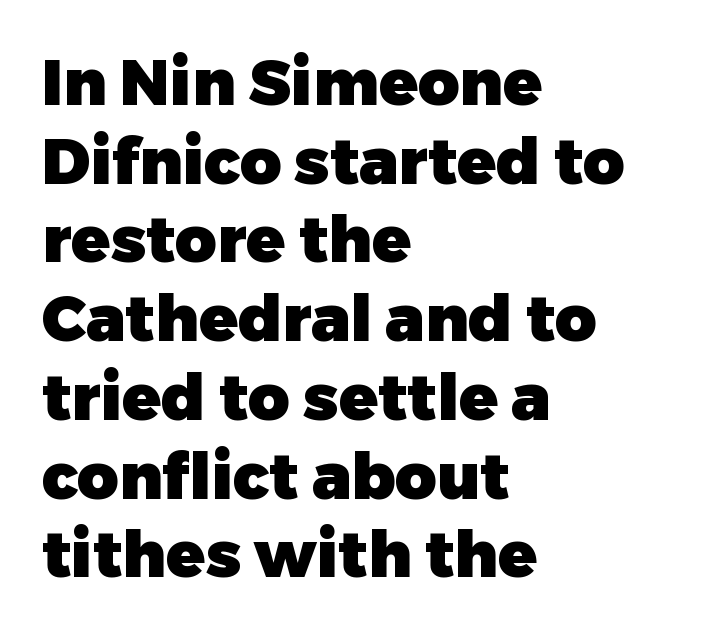
The rendering uses natural spacing where letterforms have individual widths. Each row of text sits above clean, open space. Words appear dense and cohesive because spacing is normal. Posture: upright roman. Heft: maximum for text — a bold.
